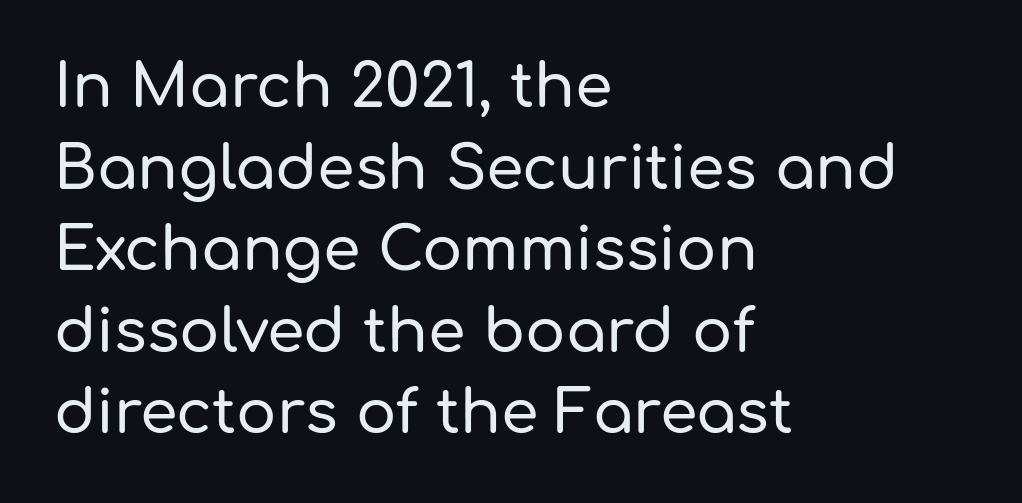
The image shows 60 px sans-serif type, upright; set left-aligned, normal line spacing (1.36x), normal letter spacing, not underlined; low stroke contrast and a medium x-height.
